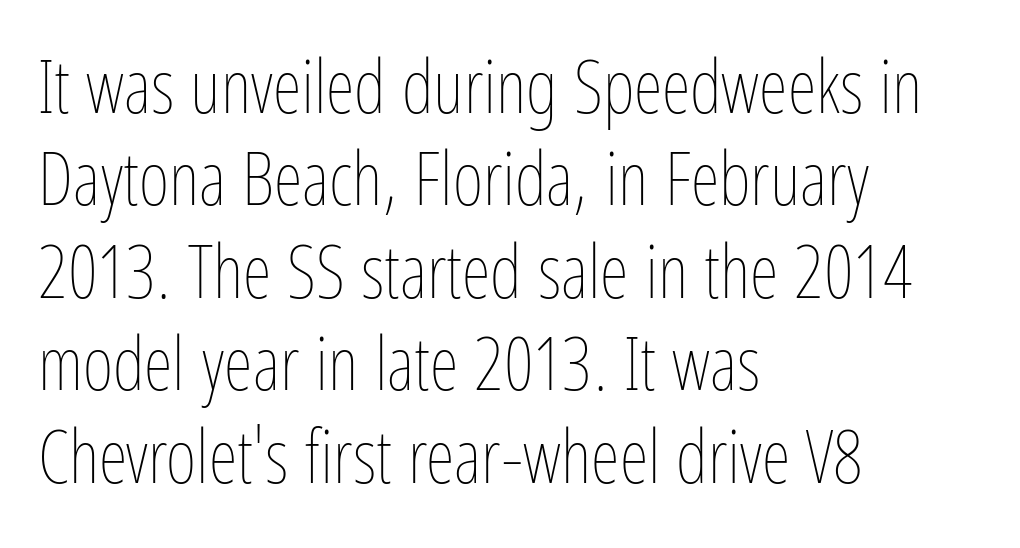
The image shows 74 px thin, condensed type, upright; set left-aligned, normal line spacing (1.25x), normal letter spacing, not underlined; low stroke contrast and a medium x-height.
